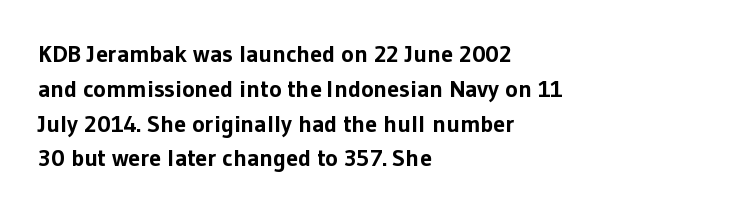
The image shows 24 px bold type, upright; set left-aligned, normal line spacing (1.45x), normal letter spacing, not underlined.
